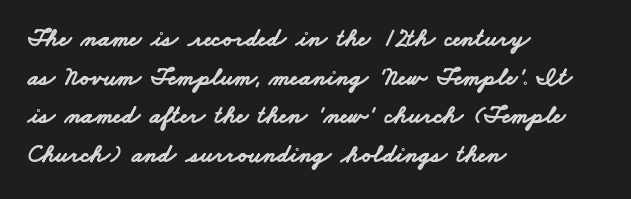
Q: Is the text bold? A: Yes.
Q: Is the text underlined? A: No.
Q: How is the paragraph aligned? A: Left-aligned.
Q: Is the spacing between letters normal or unusually wide? A: Normal.
Q: Is the spacing between lines tight, normal or loose? A: Normal.
